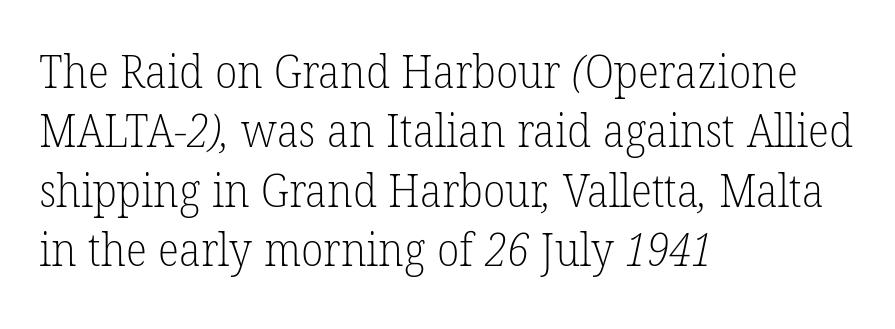
{"serif": "yes", "bold": "no", "weight": "light", "width": "normal", "stroke_contrast": "low", "x_height": "medium", "monospaced": "no", "underline": "no", "align": "left", "line_spacing": "normal", "line_spacing_ratio": 1.32, "letter_spacing": "normal", "letter_spacing_em": 0.0, "glyph_px": 45}
